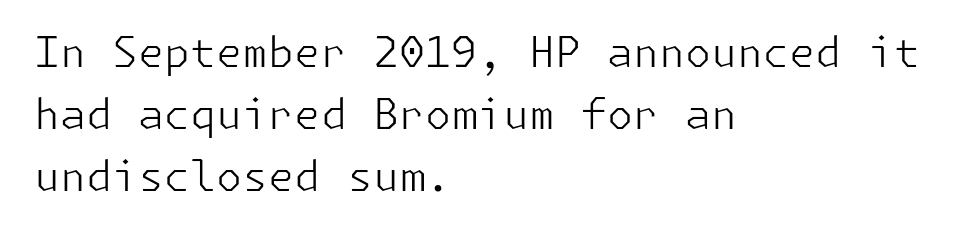
These lines are composed in type without serifs. The leading is moderate, giving the passage an even texture. Rendered with straight, roman letterforms. No extra tracking has been applied to these lines. The compositor pushed each line to the left boundary. Ink coverage per letter is moderate at most.
